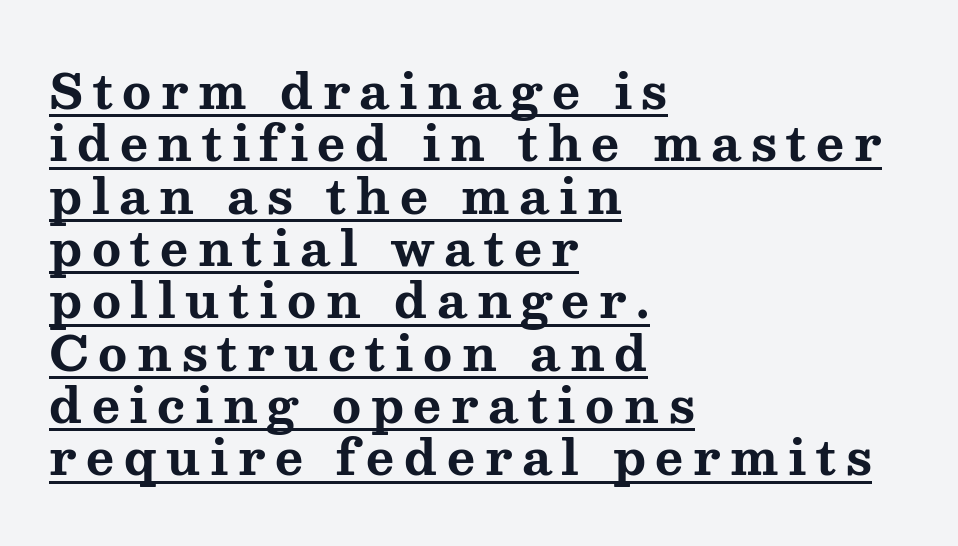
Q: Is the text bold? A: Yes.
Q: Is the text italic (slanted)? A: No, it is upright.
Q: Is the typeface a serif or a sans-serif typeface? A: Serif.
Q: Is the text underlined? A: Yes.
Q: How is the paragraph aligned? A: Left-aligned.
Q: Is the spacing between letters normal or unusually wide? A: Unusually wide.
Q: Is the spacing between lines tight, normal or loose? A: Tight.
Q: Width (condensed, normal, or wide)? A: Wide.
Q: Stroke contrast? A: Medium.
Q: x-height? A: Medium.
Q: Monospaced? A: No.
